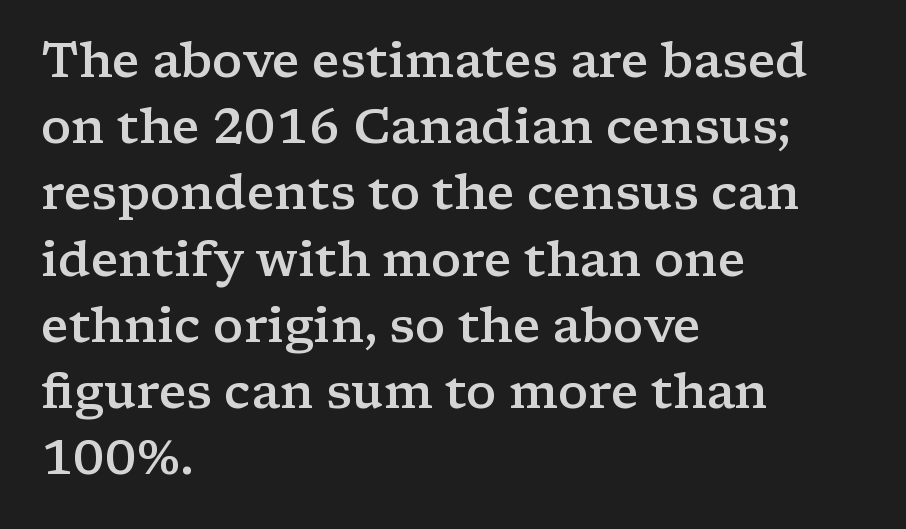
Q: Is the text bold? A: Semi-bold.
Q: Is the text italic (slanted)? A: No, it is upright.
Q: Is the typeface a serif or a sans-serif typeface? A: Serif.
Q: Is the text underlined? A: No.
Q: How is the paragraph aligned? A: Left-aligned.
Q: Is the spacing between letters normal or unusually wide? A: Normal.
Q: Is the spacing between lines tight, normal or loose? A: Normal.
Q: Width (condensed, normal, or wide)? A: Wide.
Q: Stroke contrast? A: Low.
Q: x-height? A: Medium.
Q: Monospaced? A: No.
